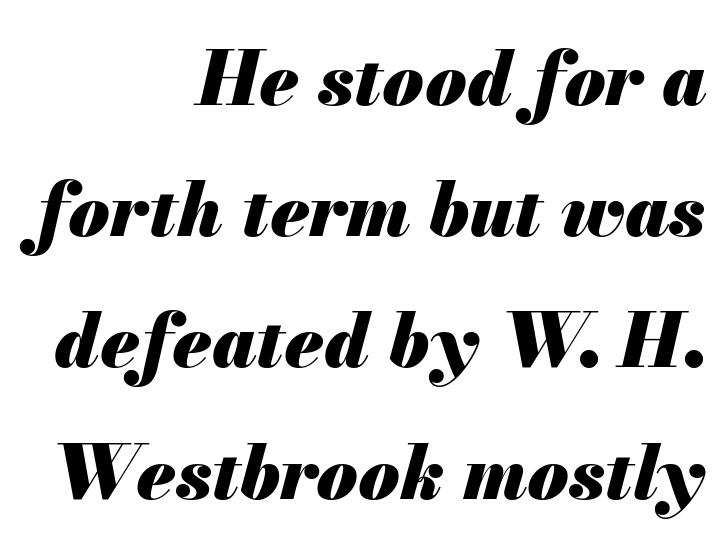
Q: Is the text bold? A: Yes.
Q: Is the text italic (slanted)? A: Yes, it leans right by about 13 degrees.
Q: Is the text underlined? A: No.
Q: How is the paragraph aligned? A: Right-aligned.
Q: Is the spacing between letters normal or unusually wide? A: Normal.
Q: Width (condensed, normal, or wide)? A: Normal.
Q: Stroke contrast? A: Medium.
Q: x-height? A: Small.
Q: Monospaced? A: No.
